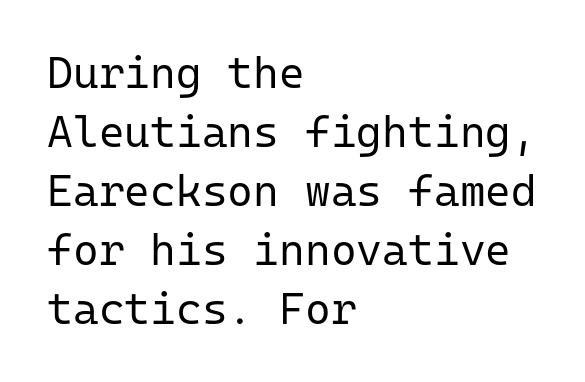
Q: Is the text bold? A: No.
Q: Is the text italic (slanted)? A: No, it is upright.
Q: Is the typeface a serif or a sans-serif typeface? A: Sans-serif.
Q: Is the text underlined? A: No.
Q: How is the paragraph aligned? A: Left-aligned.
Q: Is the spacing between letters normal or unusually wide? A: Normal.
Q: Is the spacing between lines tight, normal or loose? A: Normal.
Q: Width (condensed, normal, or wide)? A: Normal.
Q: Stroke contrast? A: Low.
Q: x-height? A: Medium.
Q: Monospaced? A: Yes.
